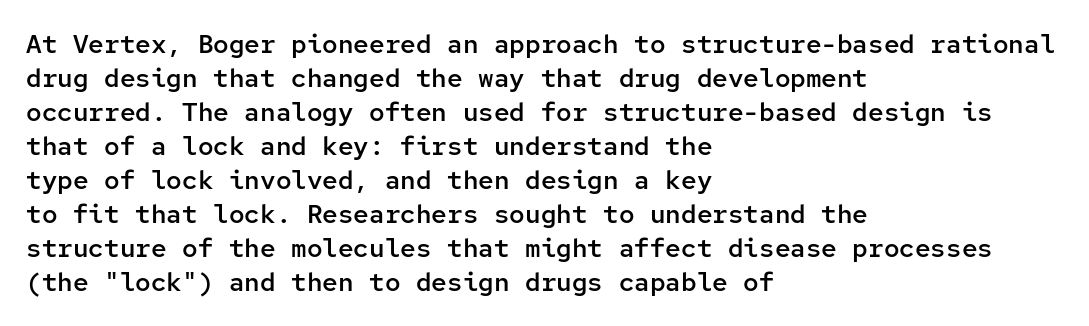
The image shows 26 px text type, upright; set left-aligned, normal line spacing (1.31x), normal letter spacing, not underlined.
